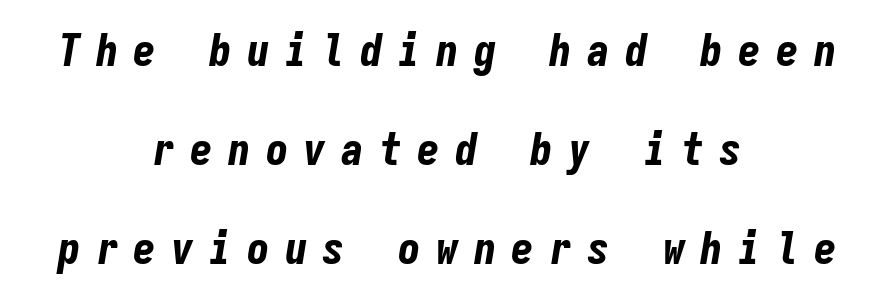
{"italic": "yes", "lean": "right", "slant_degrees": 9, "bold": "yes", "weight": "bold", "width": "condensed", "stroke_contrast": "low", "x_height": "medium", "monospaced": "yes", "underline": "no", "align": "center", "line_spacing": "loose", "line_spacing_ratio": 2.2, "letter_spacing": "wide", "letter_spacing_em": 0.34, "glyph_px": 45}
